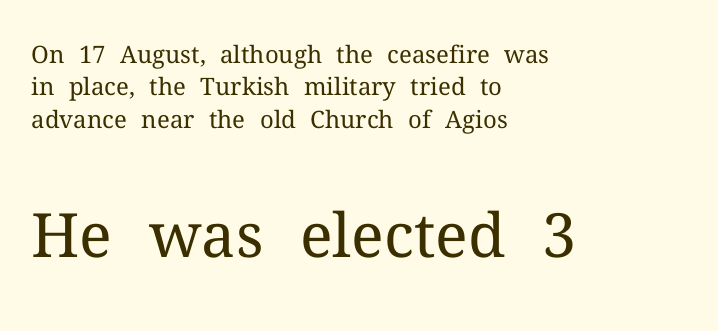
The image shows 61 px regular-weight serif type, upright; set left-aligned, normal line spacing (1.35x), normal letter spacing, not underlined; the second (bottom) block is 2.54x larger; medium stroke contrast and a medium x-height.
